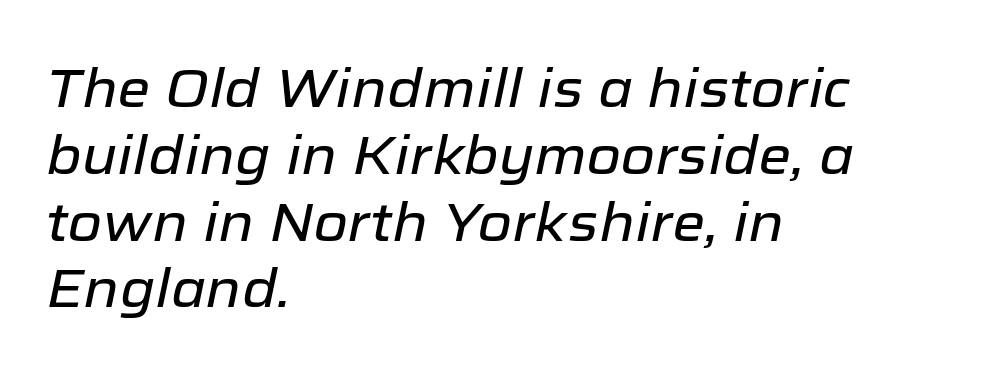
The image shows 53 px text type, italic (leaning right); set left-aligned, normal line spacing (1.26x), normal letter spacing, not underlined; low stroke contrast and a medium x-height.
